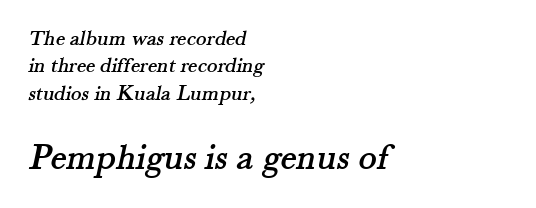
I'd call this a serif setting — the letters wear small feet. This sample has the flowing, uneven cadence of proportional lettering. The lines sit at an ordinary, default distance from one another. The passage shown is not underscored anywhere.
